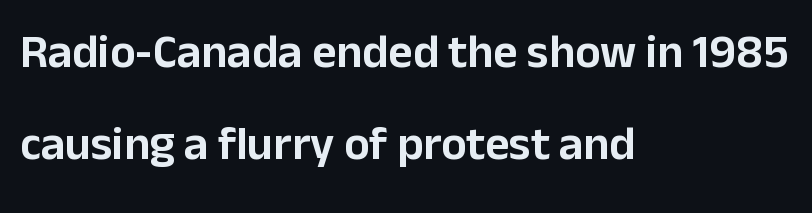
Q: Is the text italic (slanted)? A: No, it is upright.
Q: Is the typeface a serif or a sans-serif typeface? A: Sans-serif.
Q: Is the text underlined? A: No.
Q: How is the paragraph aligned? A: Left-aligned.
Q: Is the spacing between letters normal or unusually wide? A: Normal.
Q: Is the spacing between lines tight, normal or loose? A: Loose.
Q: Width (condensed, normal, or wide)? A: Normal.
Q: Stroke contrast? A: Low.
Q: x-height? A: Medium.
Q: Monospaced? A: No.
